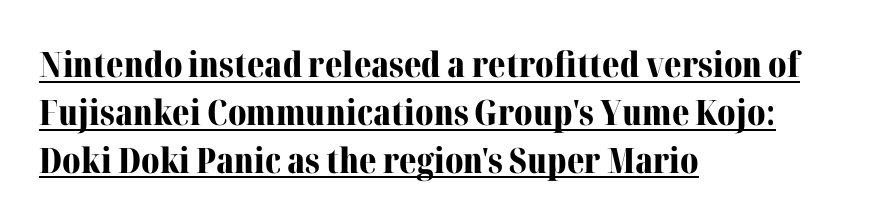
The letters advance in unequal steps, a hallmark of proportional type. Chunky letters — that's bold for sure. Characters follow at the spacing the type designer built in. Whoever set this chose a conventional vertical rhythm.
